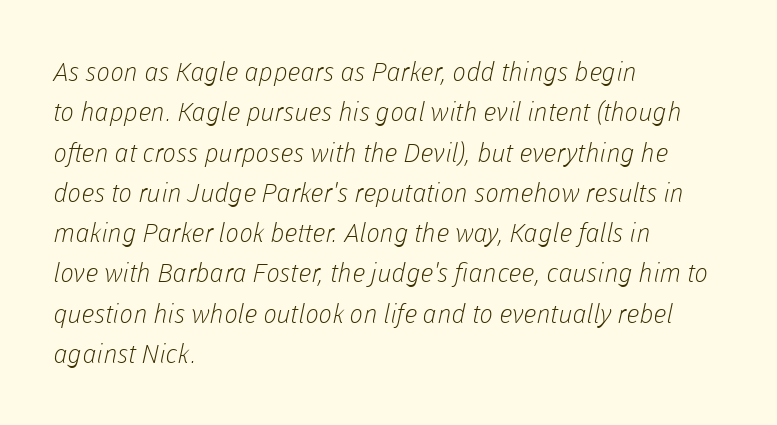
Q: Is the text bold? A: No.
Q: Is the text underlined? A: No.
Q: How is the paragraph aligned? A: Left-aligned.
Q: Is the spacing between letters normal or unusually wide? A: Normal.
Q: Is the spacing between lines tight, normal or loose? A: Normal.
